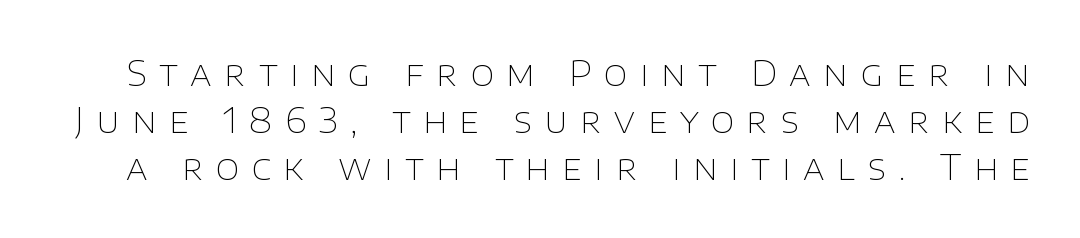
This is sans-serif lettering, the kind often seen on screens and signage. The letters stand straight up with perfectly vertical stems. Each stroke keeps to a modest, everyday thickness or less. Spacing verdict: proportional, widths tailored to each character. A clean baseline with only descenders dipping below it.
